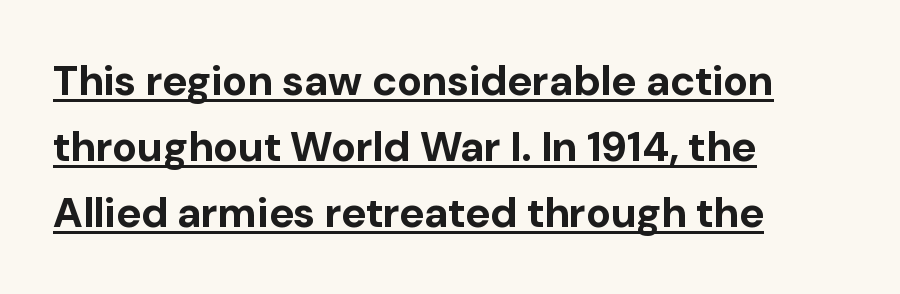
Q: Is the text bold? A: Yes.
Q: Is the text italic (slanted)? A: No, it is upright.
Q: Is the typeface a serif or a sans-serif typeface? A: Sans-serif.
Q: Is the text underlined? A: Yes.
Q: How is the paragraph aligned? A: Left-aligned.
Q: Is the spacing between letters normal or unusually wide? A: Normal.
Q: Is the spacing between lines tight, normal or loose? A: Normal.
Q: Width (condensed, normal, or wide)? A: Normal.
Q: Stroke contrast? A: Low.
Q: x-height? A: Medium.
Q: Monospaced? A: No.
